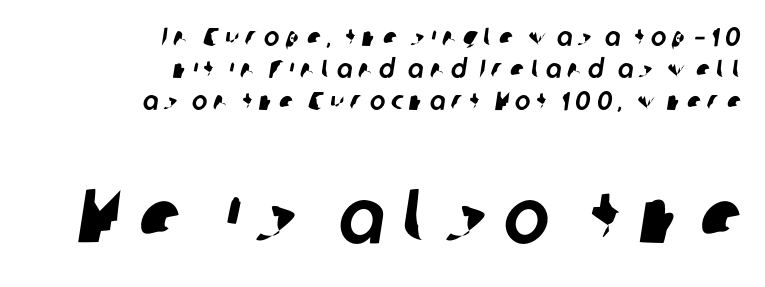
{"serif": "no", "width": "normal", "stroke_contrast": "low", "x_height": "medium", "monospaced": "no", "underline": "no", "align": "right", "line_spacing_ratio": 1.24, "letter_spacing": "wide", "letter_spacing_em": 0.23, "larger_block": "second", "size_ratio": 2.96, "glyph_px": 77}
